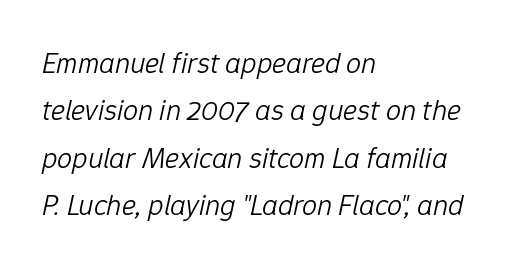
The letters sit at their default tracking, neither squeezed nor spread. Only glyphs here, with clear space below each row. Each stroke keeps to a modest, everyday thickness or less. Evenly set lines give the paragraph a standard silhouette. Varying glyph widths throughout — classic text-font behaviour.
